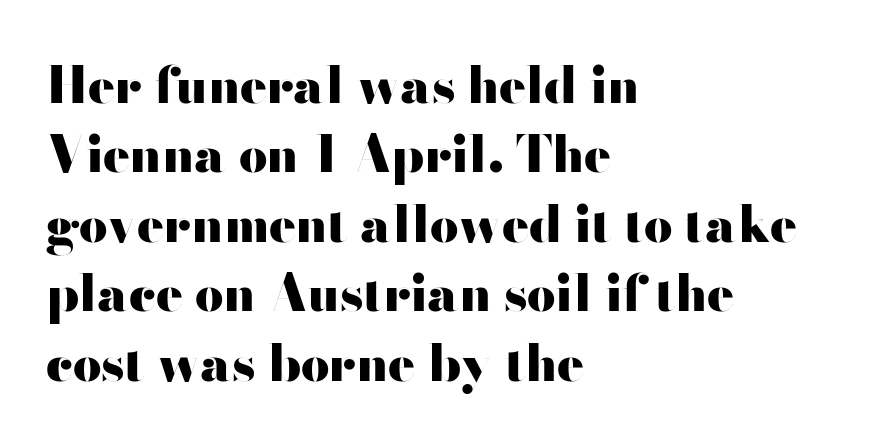
Do the letters lean? They stand straight. Unmarked baselines from the first word to the last. These lines stack with their left ends in a neat column. The typesetting leans heavy: a genuine bold. Glyph-to-glyph distance matches everyday printed text.
